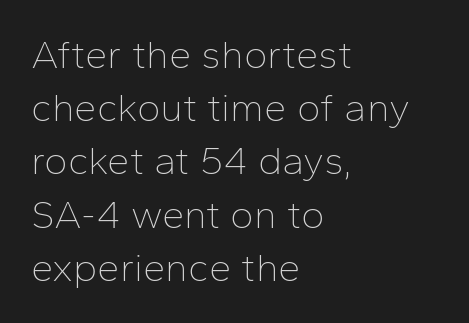
The image shows 40 px thin sans-serif type, upright; set left-aligned, normal line spacing (1.33x), normal letter spacing, not underlined; low stroke contrast and a medium x-height.
